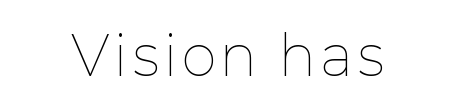
Every stem runs plumb, perpendicular to the baseline. Stems and bowls with no extra thickness — not bold. A typesetter would call this proportional, since set widths differ per character. Rule under the text: the space is simply empty.
